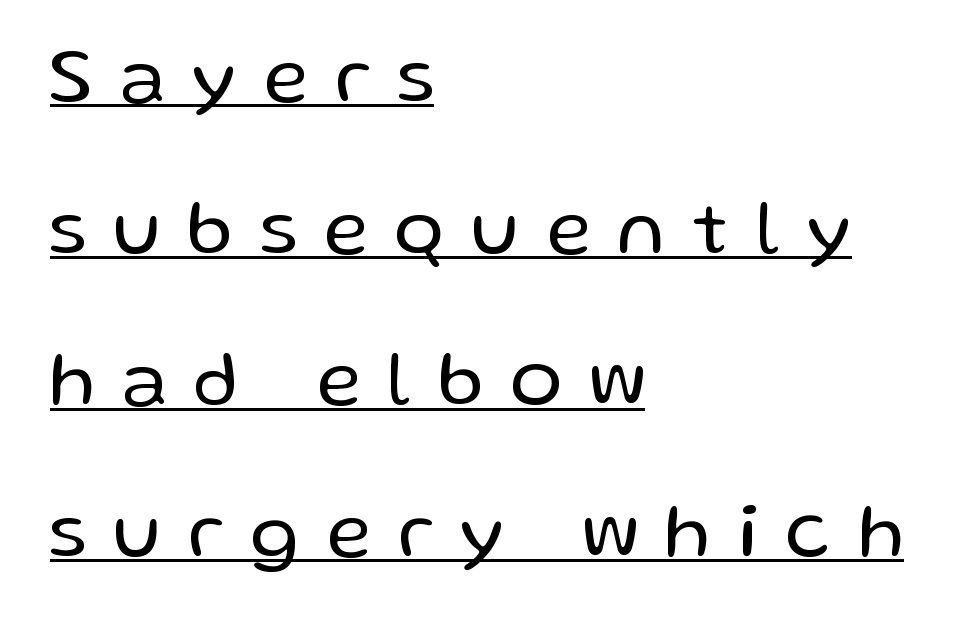
No feet cap the strokes, marking this as sans-serif type. Character widths vary here, with narrow letters taking less room than wide ones. Notice how the passage keeps a crisp vertical edge on the left only. Stroke mass is kept to a normal reading level or below. Does the leading feel generous? Absolutely, it's lavish.
